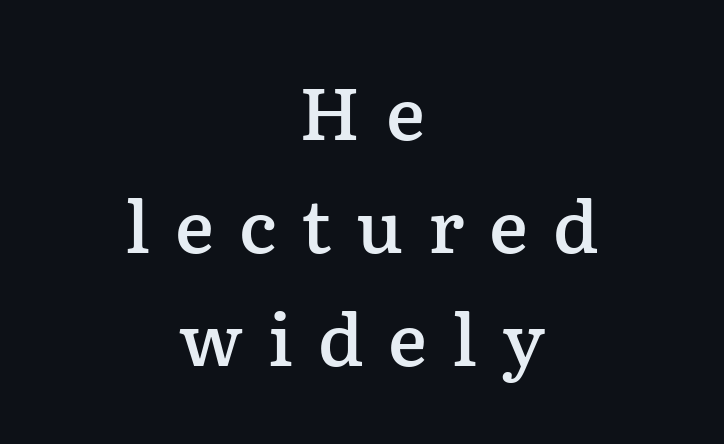
The image shows 73 px semibold serif type, upright; set centered, normal line spacing (1.55x), unusually wide letter spacing (+0.34 em), not underlined; low stroke contrast and a medium x-height.
